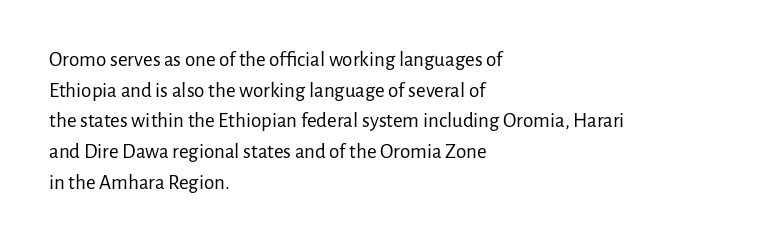
{"italic": "no", "bold": "no", "underline": "no", "align": "left", "line_spacing": "normal", "line_spacing_ratio": 1.46, "letter_spacing": "normal", "letter_spacing_em": 0.0, "glyph_px": 21}
